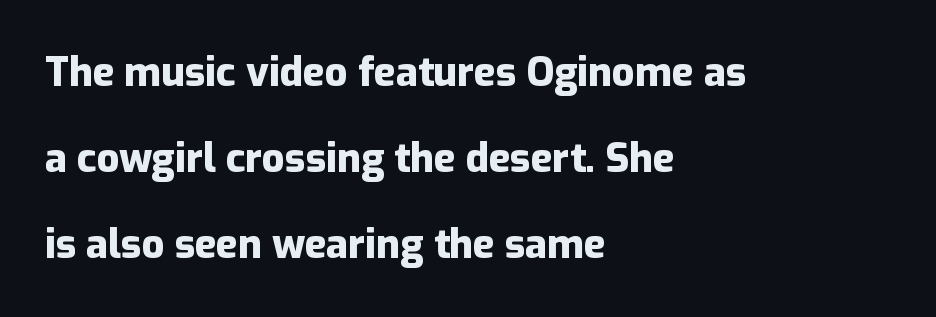
Nobody drew a line under any word here. Short and long lines alike share a common starting point at left. The rendering uses a bold face; every stroke is thick and dark. One glance says open: line gaps are wider than usual. Italic: no, the glyphs are upright roman. Are there feet on the stems? There aren't — it's a sans.
